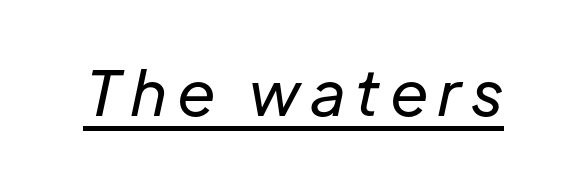
{"italic": "yes", "lean": "right", "slant_degrees": 12, "bold": "no", "weight": "regular", "width": "normal", "stroke_contrast": "low", "x_height": "medium", "monospaced": "no", "underline": "yes", "glyph_px": 62}
